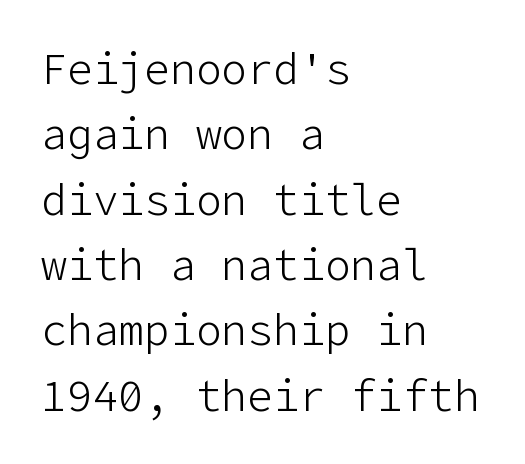
{"serif": "no", "italic": "no", "bold": "no", "weight": "light", "width": "normal", "stroke_contrast": "low", "x_height": "medium", "underline": "no", "align": "left", "line_spacing": "normal", "line_spacing_ratio": 1.52, "letter_spacing": "normal", "letter_spacing_em": 0.0, "glyph_px": 43}
